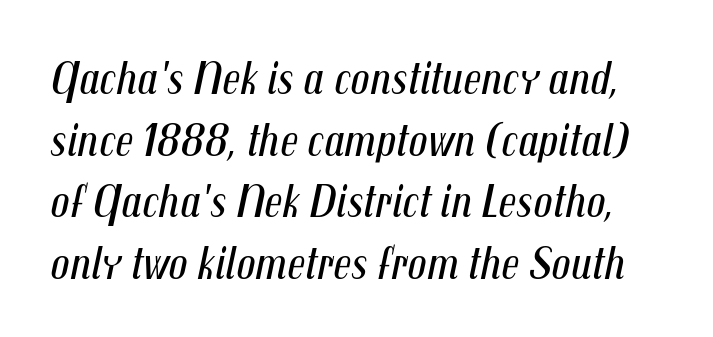
Q: Is the text bold? A: No.
Q: Is the text italic (slanted)? A: Yes, it leans right by about 12 degrees.
Q: Is the text underlined? A: No.
Q: Is the spacing between letters normal or unusually wide? A: Normal.
Q: Is the spacing between lines tight, normal or loose? A: Normal.
Q: Width (condensed, normal, or wide)? A: Condensed.
Q: Stroke contrast? A: Medium.
Q: x-height? A: Medium.
Q: Monospaced? A: No.
